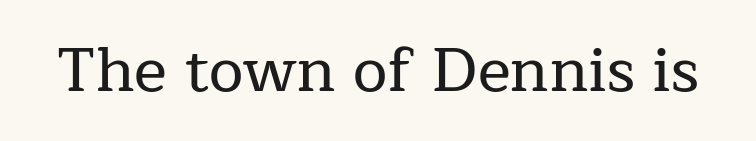
The rendering uses natural spacing where letterforms have individual widths. Letter spacing: default. Is this a sans? No — the strokes have serifs. The space directly below the letters is spotless.
